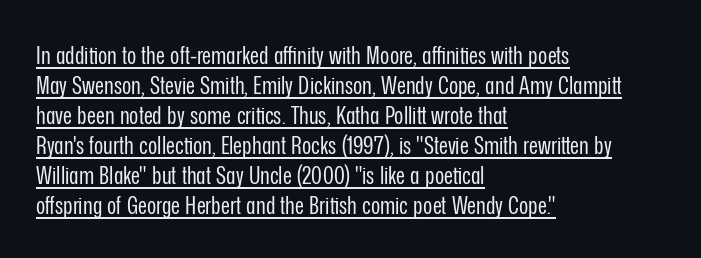
{"italic": "no", "bold": "no", "underline": "yes", "align": "left", "line_spacing_ratio": 1.2, "letter_spacing": "normal", "letter_spacing_em": 0.0, "glyph_px": 25}
